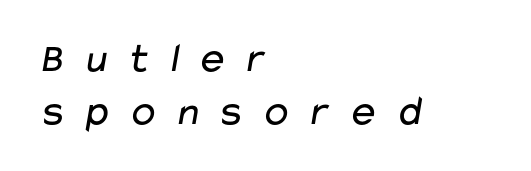
Q: Is the text bold? A: No.
Q: Is the typeface a serif or a sans-serif typeface? A: Sans-serif.
Q: Is the text underlined? A: No.
Q: How is the paragraph aligned? A: Left-aligned.
Q: Is the spacing between letters normal or unusually wide? A: Unusually wide.
Q: Is the spacing between lines tight, normal or loose? A: Normal.
Q: Width (condensed, normal, or wide)? A: Wide.
Q: Stroke contrast? A: Low.
Q: x-height? A: Medium.
Q: Monospaced? A: No.
